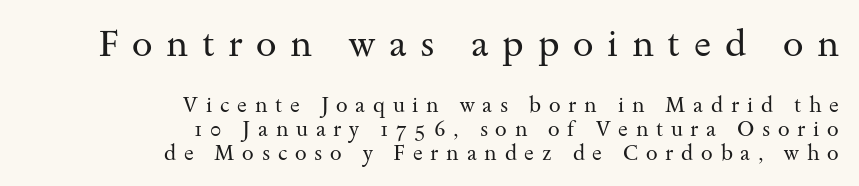
The image shows 37 px regular-weight, wide serif type, upright; set right-aligned, tight line spacing (1.14x), unusually wide letter spacing (+0.37 em), not underlined; the first (top) block is 1.76x larger; medium stroke contrast and a small x-height.
